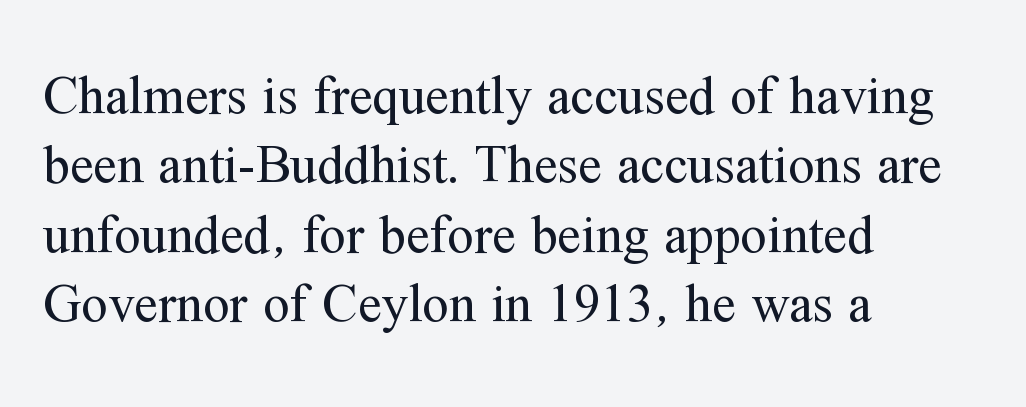
Q: Is the text bold? A: No.
Q: Is the text italic (slanted)? A: No, it is upright.
Q: Is the typeface a serif or a sans-serif typeface? A: Serif.
Q: Is the text underlined? A: No.
Q: How is the paragraph aligned? A: Left-aligned.
Q: Is the spacing between letters normal or unusually wide? A: Normal.
Q: Is the spacing between lines tight, normal or loose? A: Normal.
Q: Width (condensed, normal, or wide)? A: Normal.
Q: Stroke contrast? A: Medium.
Q: x-height? A: Medium.
Q: Monospaced? A: No.
